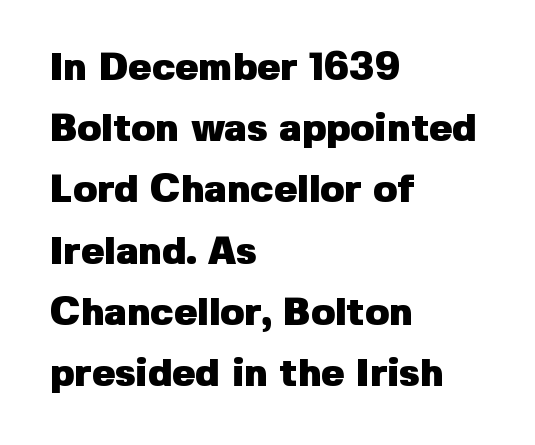
These lines were composed using upright roman letters. The compositor pushed each line to the left boundary. The typeface chosen for these lines omits serifs. Regarding leading, the lines here are spaced in the standard way. Quick note: underline off.
